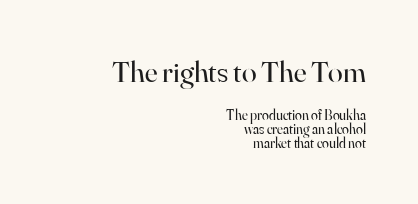
The image shows 30 px regular-weight serif type, upright; set right-aligned, tight line spacing (1.0x), normal letter spacing, not underlined; the first (top) block is 2.14x larger; high stroke contrast and a small x-height.
